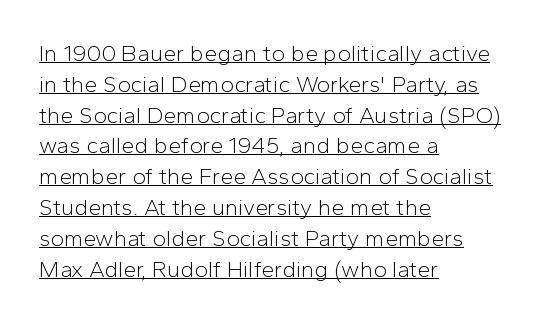
Q: Is the text bold? A: No.
Q: Is the text italic (slanted)? A: No, it is upright.
Q: Is the text underlined? A: Yes.
Q: How is the paragraph aligned? A: Left-aligned.
Q: Is the spacing between letters normal or unusually wide? A: Normal.
Q: Is the spacing between lines tight, normal or loose? A: Normal.
